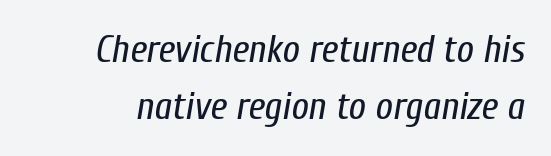
The image shows 38 px regular-weight, condensed type, italic (leaning right); set normal line spacing (1.5x), normal letter spacing, not underlined; low stroke contrast and a medium x-height.
